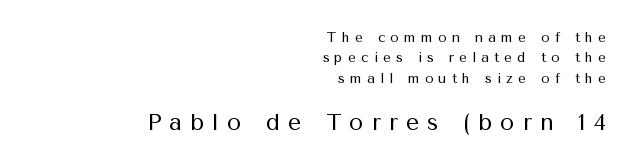
Q: Is the text bold? A: No.
Q: Is the text italic (slanted)? A: No, it is upright.
Q: Is the text underlined? A: No.
Q: How is the paragraph aligned? A: Right-aligned.
Q: Is the spacing between letters normal or unusually wide? A: Unusually wide.
Q: Is the spacing between lines tight, normal or loose? A: Normal.
Q: Which block of text is set in a larger size, the first (top) or the second (bottom)? A: The second (bottom) one.
